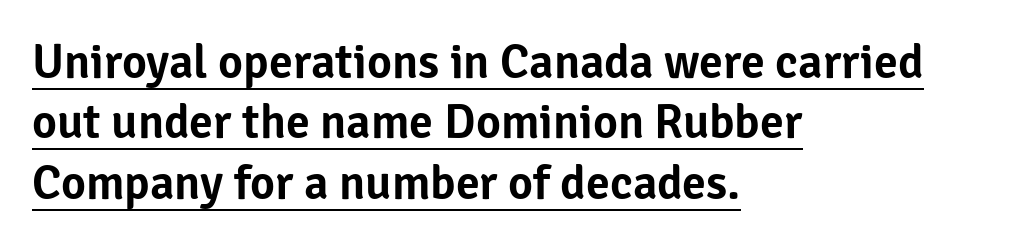
{"serif": "no", "italic": "no", "width": "normal", "stroke_contrast": "low", "x_height": "medium", "monospaced": "no", "underline": "yes", "align": "left", "line_spacing": "normal", "line_spacing_ratio": 1.26, "letter_spacing": "normal", "letter_spacing_em": 0.0, "glyph_px": 48}
